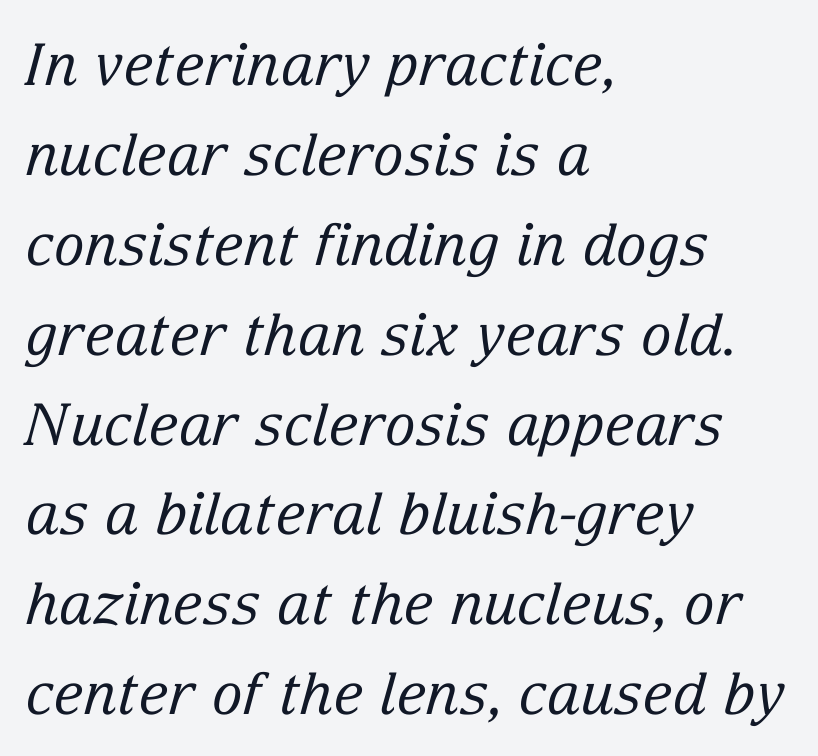
The image shows 58 px regular-weight serif type, italic (leaning right); set left-aligned, normal line spacing (1.55x), normal letter spacing, not underlined; low stroke contrast and a medium x-height.
